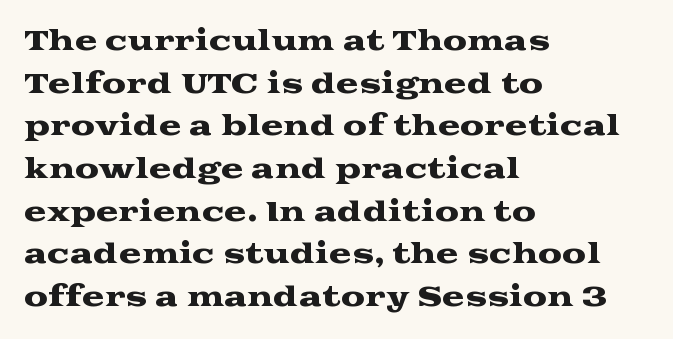
{"italic": "no", "underline": "no", "align": "left", "line_spacing": "normal", "line_spacing_ratio": 1.58, "letter_spacing": "normal", "letter_spacing_em": 0.0, "glyph_px": 27}
